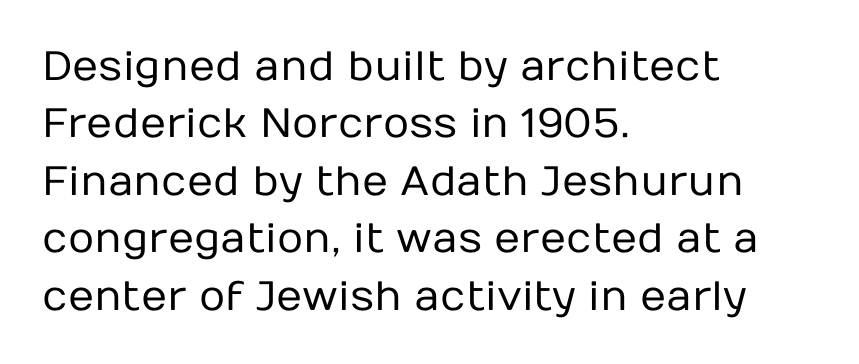
The image shows 41 px regular-weight sans-serif type, upright; set left-aligned, normal line spacing (1.4x), normal letter spacing, not underlined; low stroke contrast and a medium x-height.
